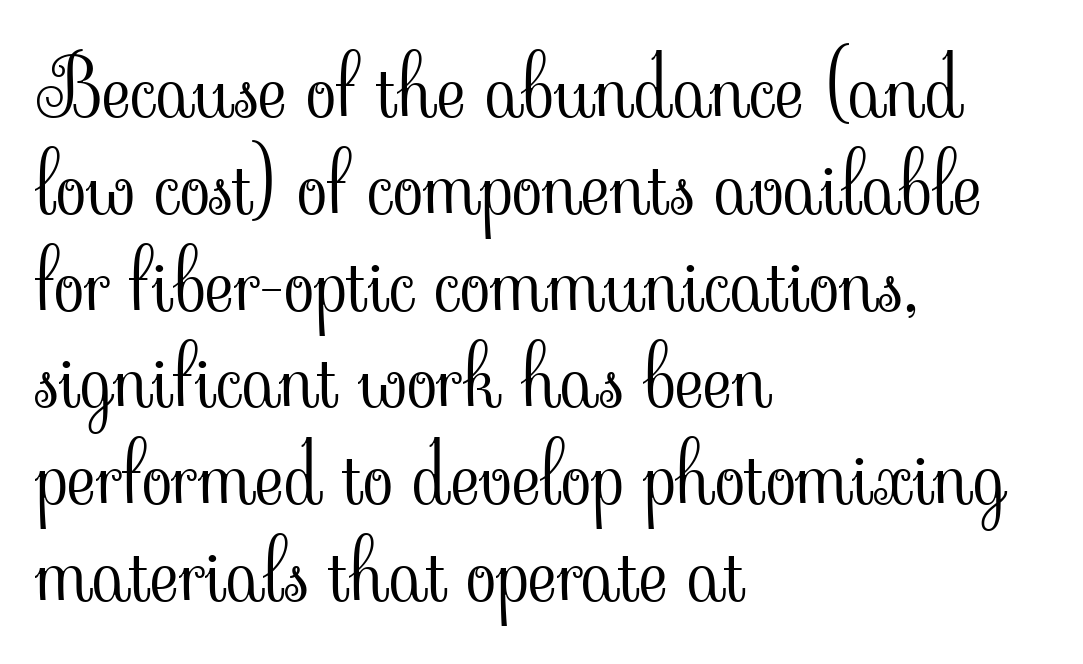
Q: Is the text bold? A: No.
Q: Is the text italic (slanted)? A: No, it is upright.
Q: Is the typeface a serif or a sans-serif typeface? A: Serif.
Q: Is the text underlined? A: No.
Q: How is the paragraph aligned? A: Left-aligned.
Q: Is the spacing between letters normal or unusually wide? A: Normal.
Q: Width (condensed, normal, or wide)? A: Normal.
Q: Stroke contrast? A: Low.
Q: x-height? A: Small.
Q: Monospaced? A: No.
